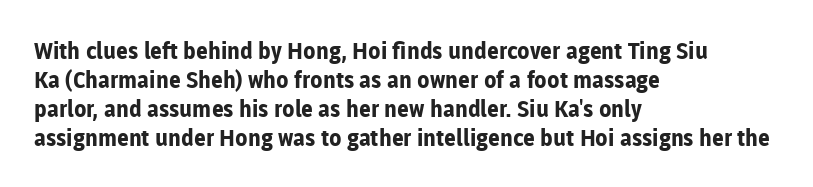
The typography opts for an upright posture over an oblique one. What weight is shown? A full bold with thick strokes. How would I describe the line gaps? Plain and ordinary. Each line starts at the same left margin while the right side varies.
